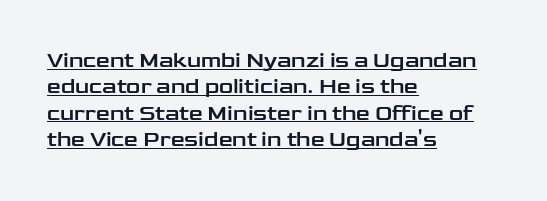
A typesetter would call this zero additional tracking. Caption: multi-line text, flush left, ragged right. In terms of posture, this sample is upright. The specimen includes a rule beneath the text block's lines.
